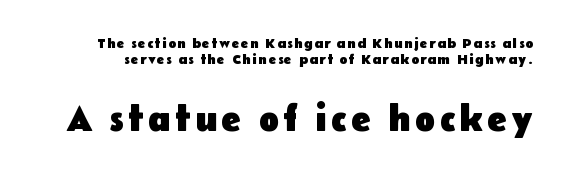
The characters look thick and weighty, a clear bold. Compare the two chunks: the lower has the greater cap height. Descender tails drop into unmarked territory. The letters advance in unequal steps, a hallmark of proportional type. Font category for this specimen: sans-serif.
